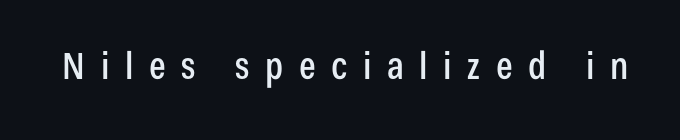
Classification — sans serif. Anything drawn beneath the words? Only blank space. A typesetter would call this proportional, since set widths differ per character. Posture: vertical.
